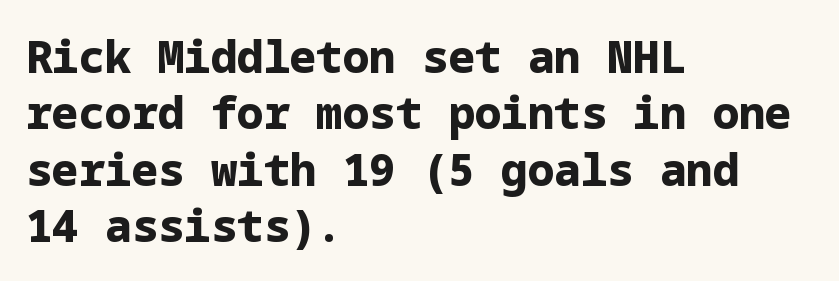
{"serif": "no", "italic": "no", "bold": "yes", "weight": "bold", "width": "normal", "stroke_contrast": "low", "x_height": "medium", "underline": "no", "align": "left", "line_spacing": "normal", "line_spacing_ratio": 1.28, "letter_spacing": "normal", "letter_spacing_em": 0.0, "glyph_px": 44}
